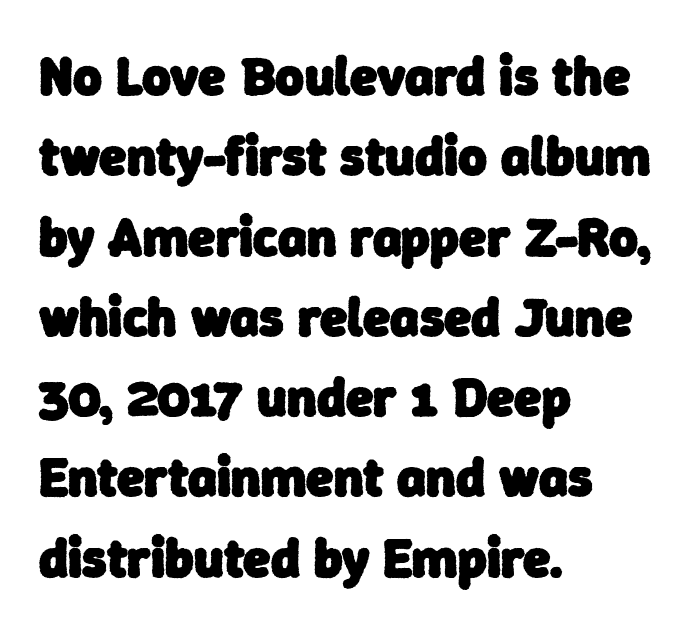
The image shows 55 px heavy sans-serif type; set left-aligned, normal line spacing (1.46x), normal letter spacing, not underlined; low stroke contrast and a medium x-height.
